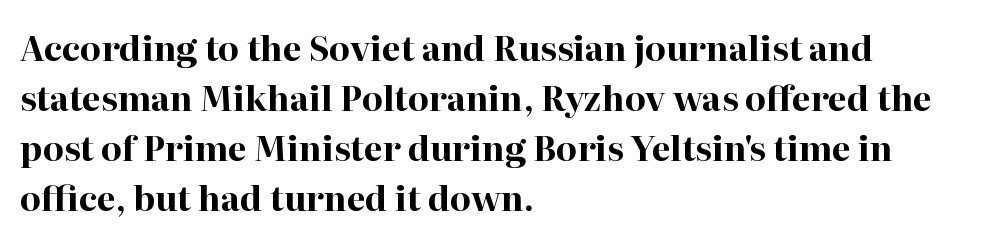
The image shows 34 px bold serif type, upright; set left-aligned, normal line spacing (1.47x), normal letter spacing, not underlined; high stroke contrast and a medium x-height.
